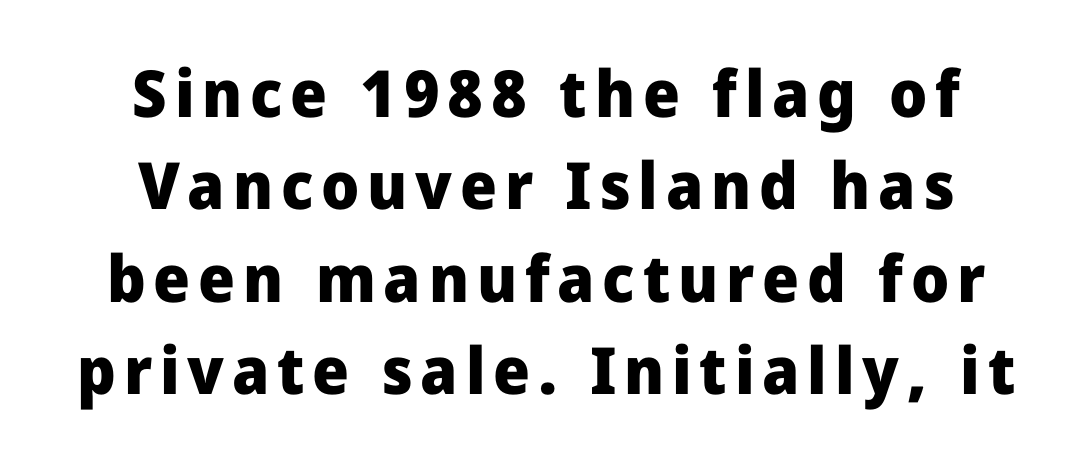
The image shows 65 px heavy sans-serif type, upright; set centered, normal line spacing (1.42x), not underlined; low stroke contrast and a medium x-height.
